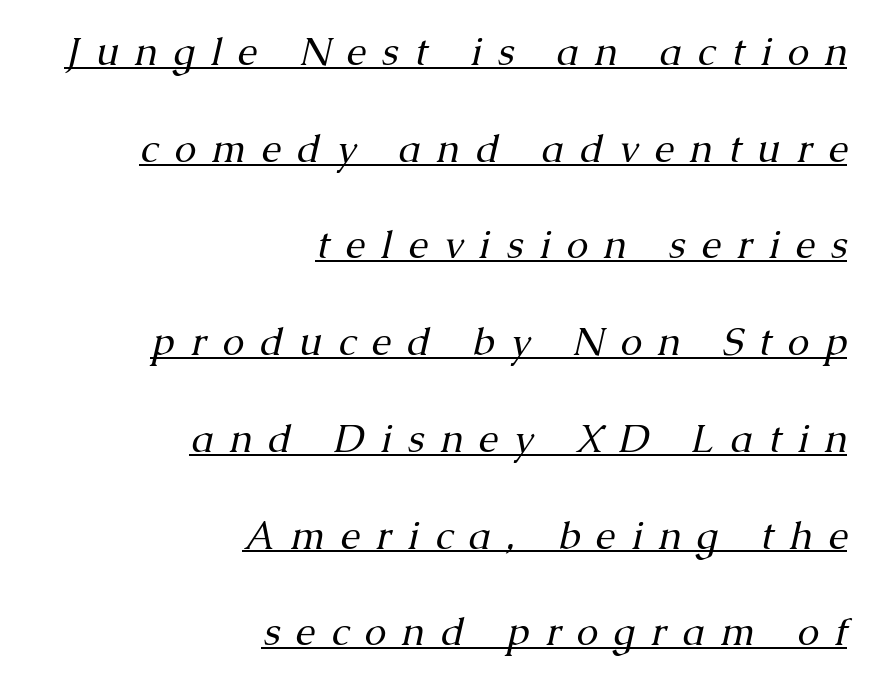
{"serif": "yes", "italic": "yes", "lean": "right", "slant_degrees": 13, "bold": "no", "weight": "regular", "width": "normal", "stroke_contrast": "medium", "x_height": "medium", "monospaced": "no", "underline": "yes", "align": "right", "line_spacing": "loose", "line_spacing_ratio": 2.48, "letter_spacing": "wide", "letter_spacing_em": 0.41, "glyph_px": 39}
